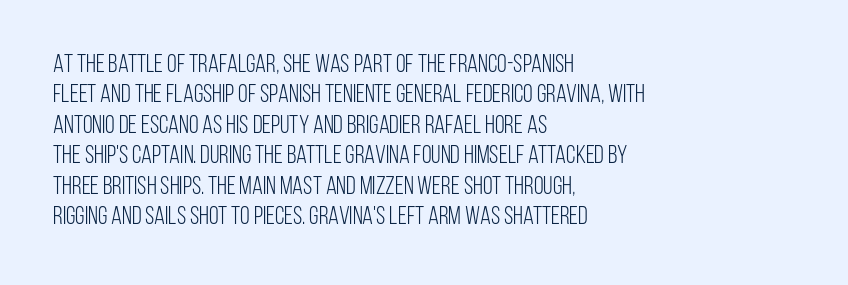
The image shows 25 px text type, upright; set left-aligned, line spacing 1.22x, normal letter spacing, not underlined.
